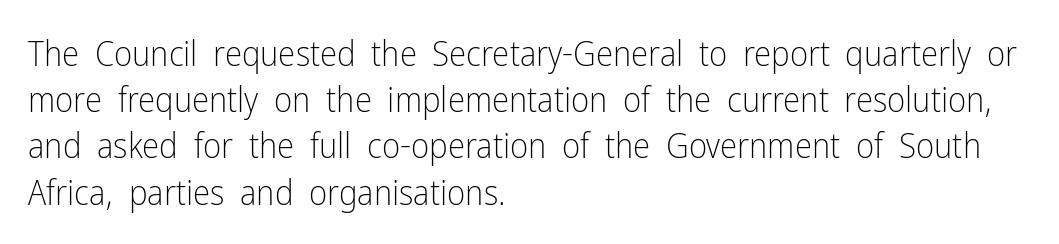
{"serif": "no", "italic": "no", "bold": "no", "weight": "light", "width": "condensed", "stroke_contrast": "low", "x_height": "medium", "monospaced": "no", "underline": "no", "align": "left", "line_spacing": "normal", "line_spacing_ratio": 1.32, "letter_spacing": "normal", "letter_spacing_em": 0.0, "glyph_px": 35}
